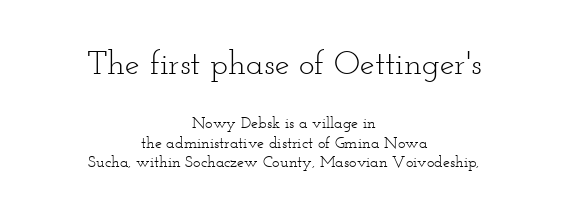
The letters carry serifs — small finishing strokes at the ends of their stems. Check under the words: just untouched page. Caption: multi-line text, centered on the measure. The horizontal fit of the characters is conventional and even. You could not count columns in this text — the font is proportionally spaced.
